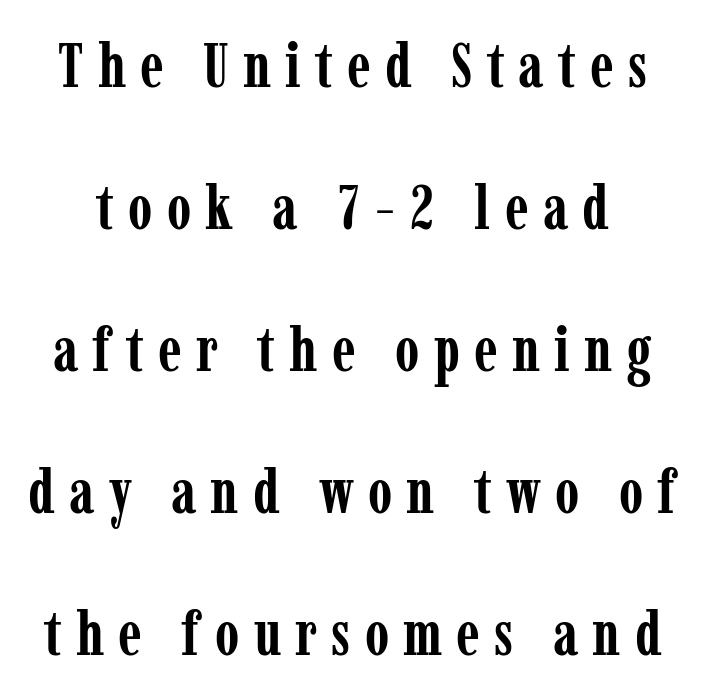
The foot of each line stays bare and open. One glance says open: line gaps are wider than usual. Do the characters align in a grid? No, the font is proportional. Chunky letters — that's bold for sure.
